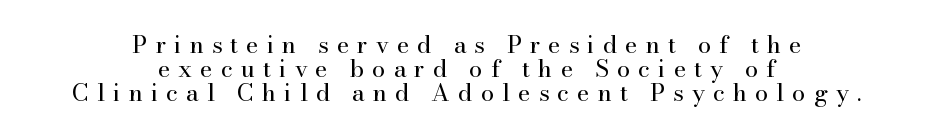
Tightly led — the rows are bunched. Each word looks stretched out because of the extra space between its letters. The face looks like a standard text weight, possibly lighter. Words float on clear page, feet unadorned. The lines in this sample share a center point and differ in where they start and stop. You can tell it's not italic because the verticals are truly vertical.
